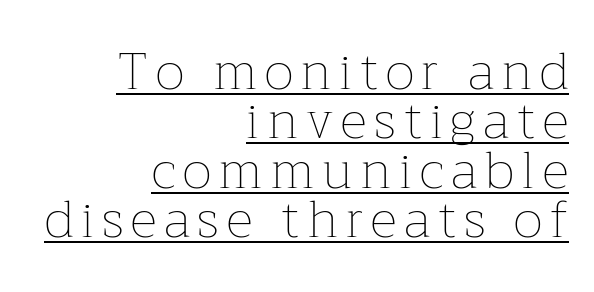
{"italic": "no", "bold": "no", "weight": "thin", "width": "normal", "stroke_contrast": "low", "x_height": "medium", "monospaced": "no", "underline": "yes", "align": "right", "line_spacing": "tight", "line_spacing_ratio": 0.95, "glyph_px": 52}
